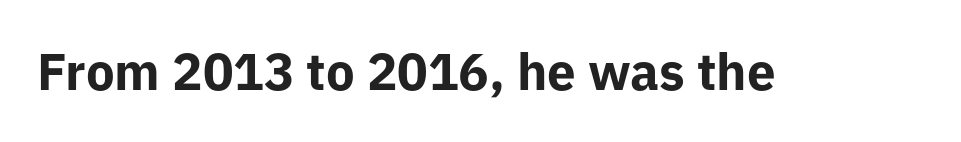
The image shows 51 px bold sans-serif type, upright; set normal letter spacing, not underlined; low stroke contrast and a medium x-height.
